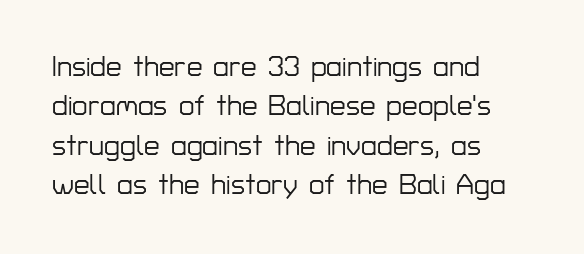
The line texture is even and compact thanks to regular tracking. Note the varied advance widths — an 'i' is clearly narrower than an 'm'. The foot of each line stays bare and open. Serifs: no, the terminals of the letterforms are clean. Compared with typical paragraphs, the rows here are spaced about the same.
